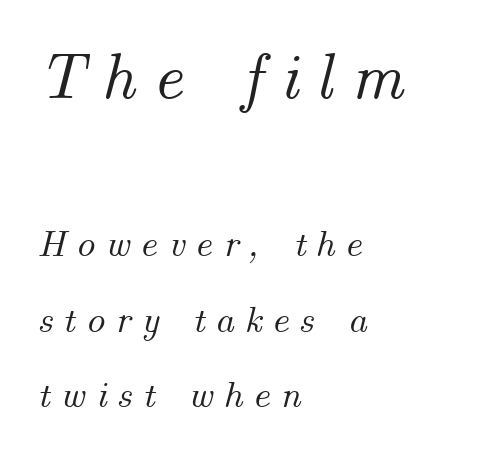
One-word summary of the alignment: left. This sample has the flowing, uneven cadence of proportional lettering. Airy leading. Underlining? Definitely not there. Italic? Definitely — the glyphs are oblique.
